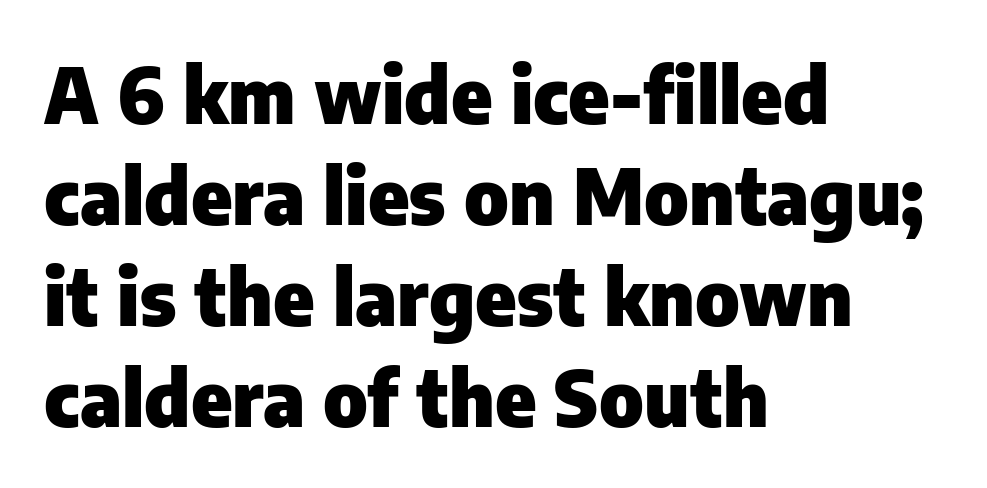
Q: Is the text bold? A: Yes.
Q: Is the text italic (slanted)? A: No, it is upright.
Q: Is the typeface a serif or a sans-serif typeface? A: Sans-serif.
Q: Is the text underlined? A: No.
Q: How is the paragraph aligned? A: Left-aligned.
Q: Is the spacing between letters normal or unusually wide? A: Normal.
Q: Is the spacing between lines tight, normal or loose? A: Normal.
Q: Width (condensed, normal, or wide)? A: Normal.
Q: Stroke contrast? A: Low.
Q: x-height? A: Medium.
Q: Monospaced? A: No.
